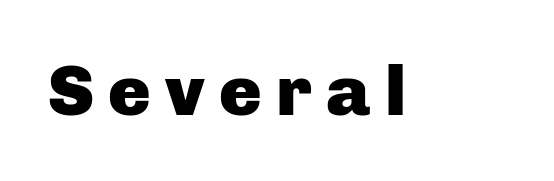
The area under the type is left untouched. Is this a fixed-width face? No — the glyphs have proportional, varying widths. Typographic density is high because the face is bold. Every stem runs plumb, perpendicular to the baseline.
